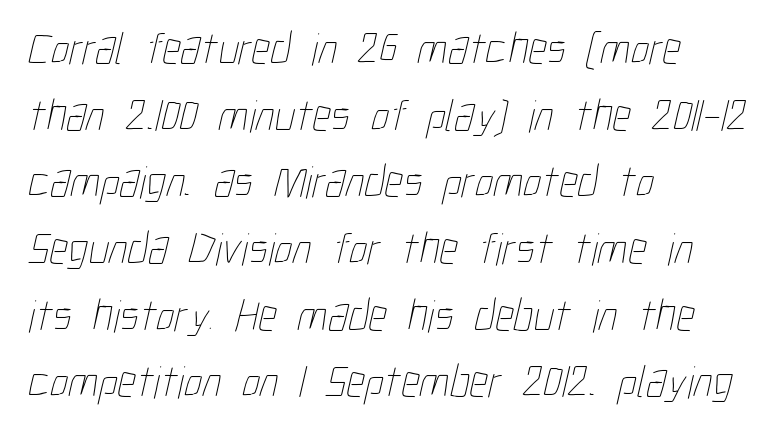
The image shows 46 px thin, condensed type; set left-aligned, normal line spacing (1.45x), normal letter spacing, not underlined; low stroke contrast and a medium x-height.
